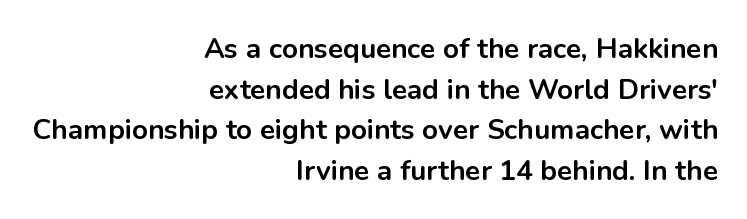
Check where the strokes stop: nothing finishes them off — pure sans. Honestly, the row spacing looks completely unremarkable. Any mark beneath the type? The region is blank. Vertical strokes here are truly vertical. You could not count columns in this text — the font is proportionally spaced.
